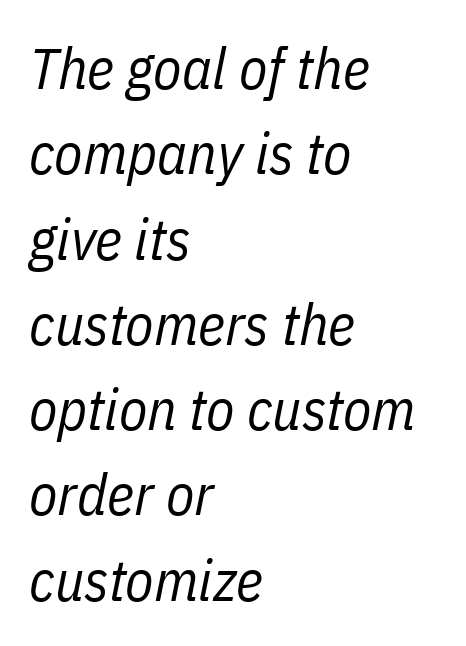
{"italic": "yes", "lean": "right", "slant_degrees": 11, "bold": "no", "weight": "regular", "width": "condensed", "stroke_contrast": "low", "x_height": "medium", "monospaced": "no", "underline": "no", "align": "left", "line_spacing": "normal", "line_spacing_ratio": 1.47, "letter_spacing": "normal", "letter_spacing_em": 0.0, "glyph_px": 58}
